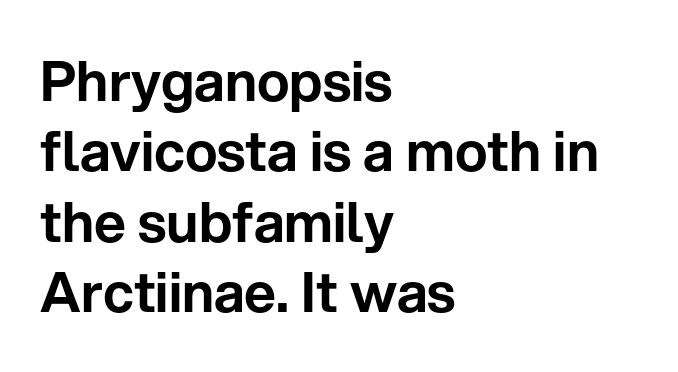
Q: Is the text italic (slanted)? A: No, it is upright.
Q: Is the typeface a serif or a sans-serif typeface? A: Sans-serif.
Q: Is the text underlined? A: No.
Q: How is the paragraph aligned? A: Left-aligned.
Q: Is the spacing between letters normal or unusually wide? A: Normal.
Q: Is the spacing between lines tight, normal or loose? A: Normal.
Q: Width (condensed, normal, or wide)? A: Normal.
Q: Stroke contrast? A: Low.
Q: x-height? A: Medium.
Q: Monospaced? A: No.
